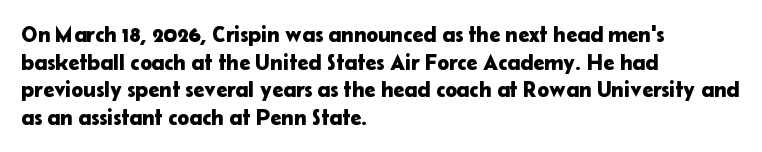
{"italic": "no", "underline": "no", "align": "left", "line_spacing": "normal", "line_spacing_ratio": 1.26, "letter_spacing": "normal", "letter_spacing_em": 0.0, "glyph_px": 22}
